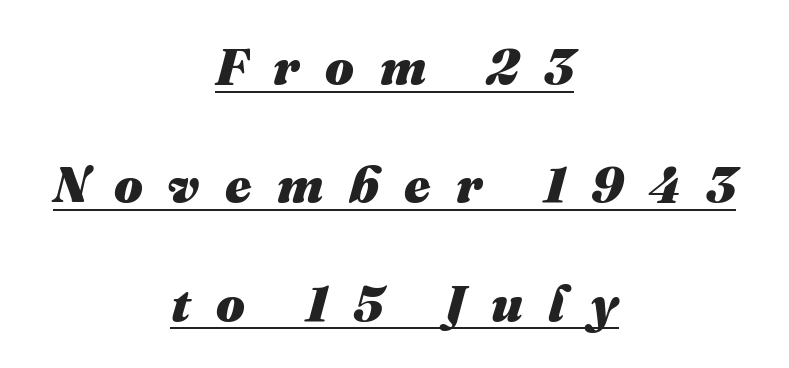
In terms of posture, this sample is oblique. Tracking here is generous; glyphs stand well apart from one another. A great deal of white space separates one row of letters from the next. Do the characters align in a grid? No, the font is proportional.
